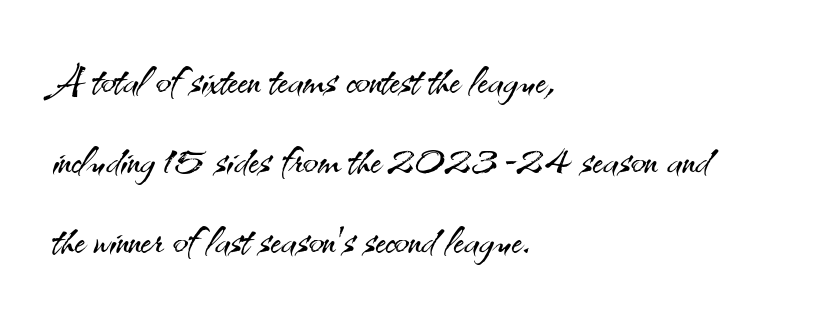
{"serif": "no", "bold": "no", "weight": "light", "width": "normal", "stroke_contrast": "medium", "x_height": "small", "monospaced": "no", "underline": "no", "align": "left", "line_spacing": "normal", "line_spacing_ratio": 1.43, "letter_spacing": "normal", "letter_spacing_em": 0.0, "glyph_px": 56}
